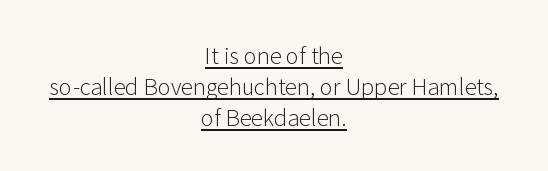
The image shows 22 px text type, upright; set centered, normal line spacing (1.4x), normal letter spacing, underlined.
